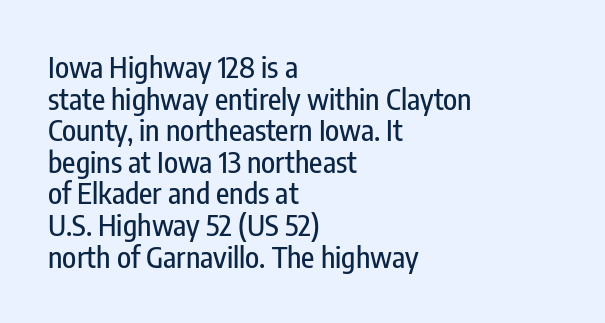
{"serif": "no", "italic": "no", "width": "condensed", "stroke_contrast": "low", "x_height": "medium", "monospaced": "no", "underline": "no", "align": "left", "line_spacing": "tight", "line_spacing_ratio": 1.09, "letter_spacing": "normal", "letter_spacing_em": 0.0, "glyph_px": 29}
